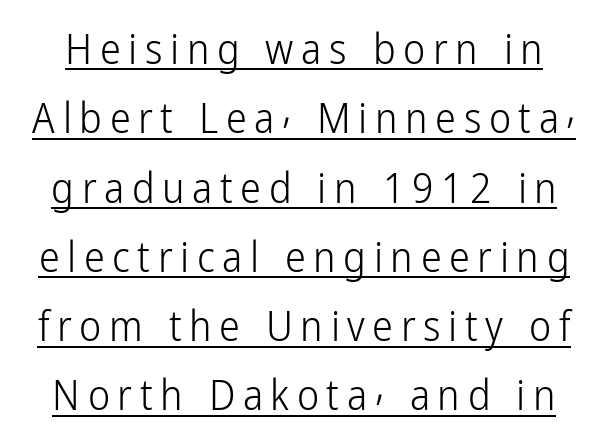
Notice how descenders clear the ascenders below comfortably — that's standard leading. A sans-serif font was chosen for this passage. This is the regular roman posture of the typeface. No heavy texture on the line: the type isn't bold. The rendering uses the underline text-decoration.
